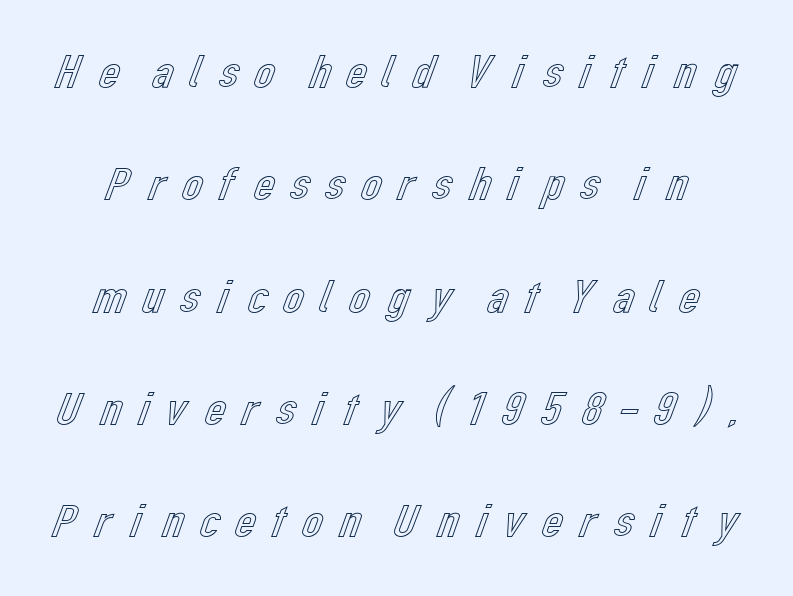
Check under the words: just untouched page. The face used here is proportionally spaced, like ordinary book or web type. Look at the tracking — it's clearly loosened, letters drifting apart. The lines are spread far apart with generous leading.
